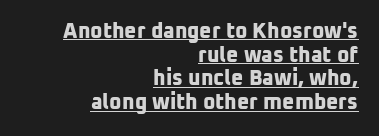
{"bold": "yes", "underline": "yes", "align": "right", "line_spacing": "tight", "line_spacing_ratio": 1.13, "letter_spacing": "normal", "letter_spacing_em": 0.0, "glyph_px": 21}
